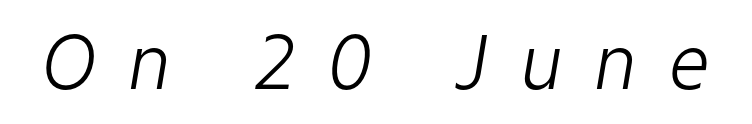
The image shows 74 px light type, italic (leaning right); set unusually wide letter spacing (+0.42 em), not underlined; low stroke contrast and a medium x-height.
